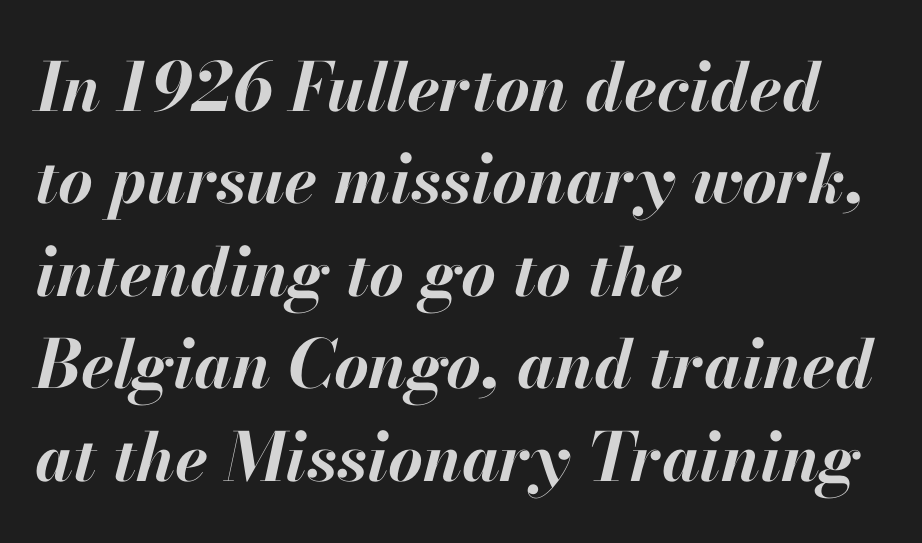
Rows of type keep a routine distance in the vertical direction. The glyphs look as if they've been sheared to an angle. Is the block centered? No — it sits flush against the left margin. Character widths vary here, with narrow letters taking less room than wide ones. Pretty heavy lettering here — definitely bold. These lines keep a tight, regular rhythm from letter to letter.
